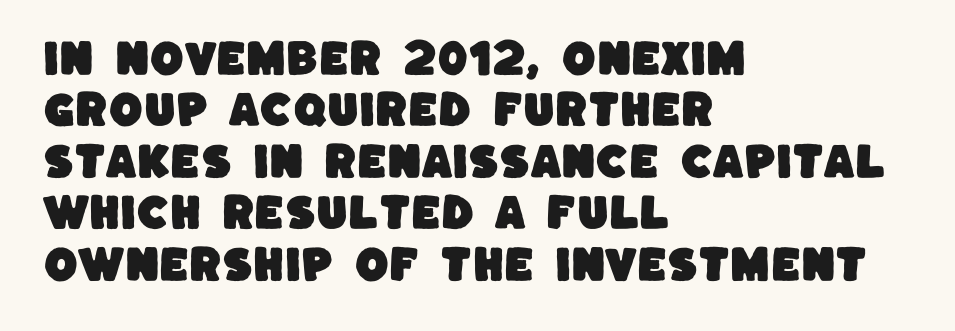
{"serif": "no", "width": "normal", "stroke_contrast": "low", "x_height": "large", "monospaced": "no", "underline": "no", "align": "left", "line_spacing": "normal", "line_spacing_ratio": 1.32, "letter_spacing": "normal", "letter_spacing_em": 0.0, "glyph_px": 39}
